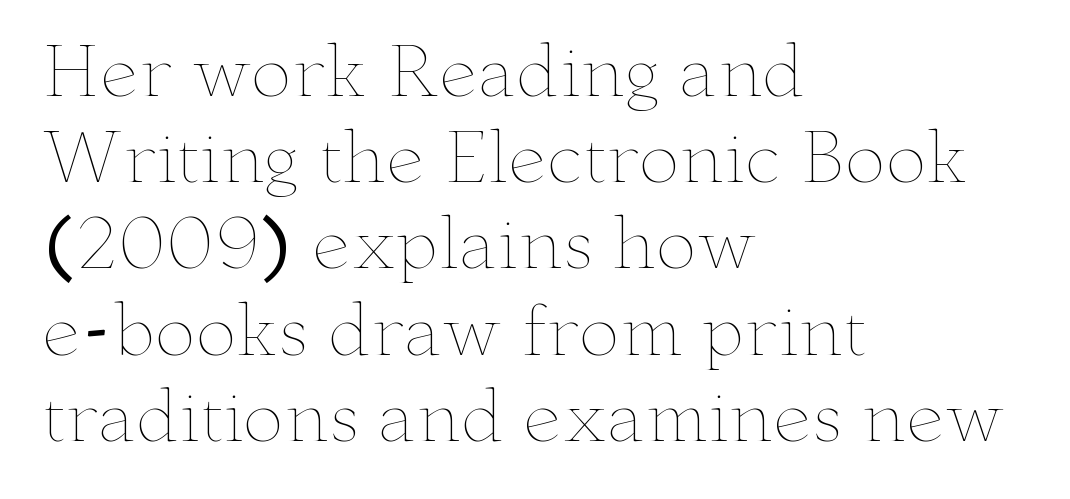
The image shows 69 px thin, wide type, upright; set left-aligned, normal line spacing (1.25x), normal letter spacing, not underlined; low stroke contrast and a small x-height.
